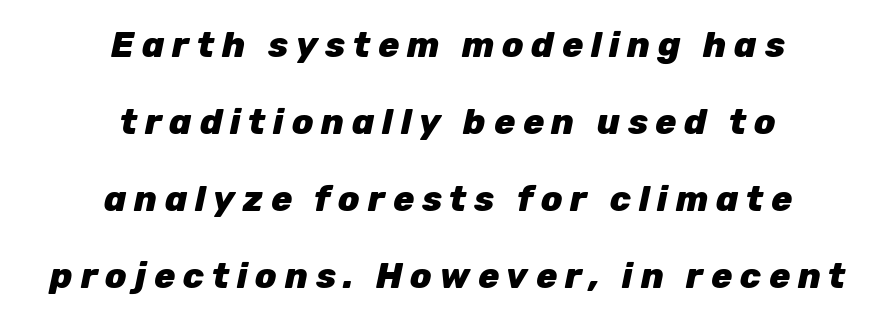
The image shows 35 px heavy type, italic (leaning right); set centered, loose line spacing (2.2x), unusually wide letter spacing (+0.22 em), not underlined; low stroke contrast and a medium x-height.
